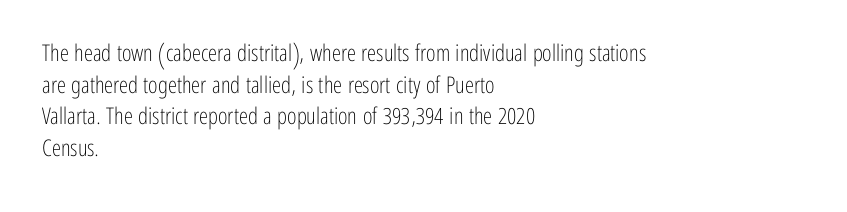
{"italic": "no", "bold": "no", "underline": "no", "align": "left", "line_spacing": "normal", "line_spacing_ratio": 1.38, "letter_spacing": "normal", "letter_spacing_em": 0.0, "glyph_px": 23}
